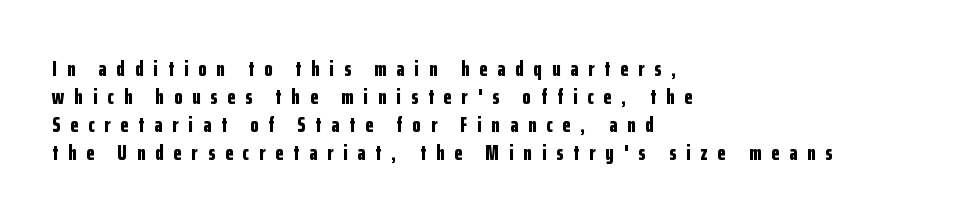
The image shows 21 px bold type, upright; set left-aligned, normal line spacing (1.34x), unusually wide letter spacing (+0.48 em), not underlined.
